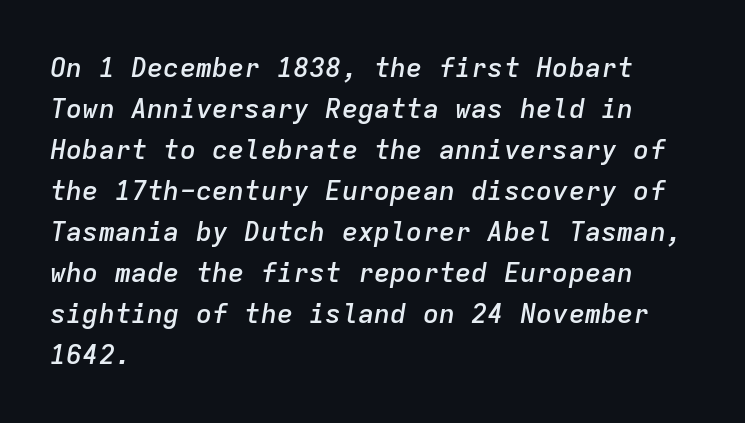
Q: Is the text bold? A: Semi-bold.
Q: Is the text italic (slanted)? A: Yes, it leans right by about 9 degrees.
Q: Is the text underlined? A: No.
Q: How is the paragraph aligned? A: Left-aligned.
Q: Is the spacing between letters normal or unusually wide? A: Normal.
Q: Is the spacing between lines tight, normal or loose? A: Normal.
